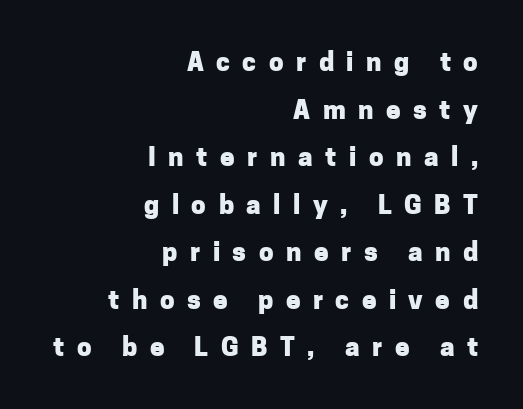
{"italic": "no", "bold": "yes", "underline": "no", "align": "right", "line_spacing_ratio": 1.83, "letter_spacing": "wide", "letter_spacing_em": 0.48, "glyph_px": 26}
